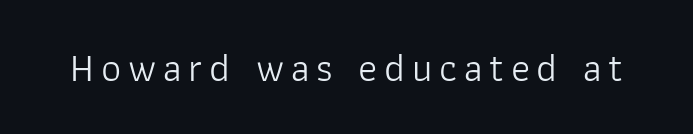
Think of a printed novel: that variable character pitch is what you see here. No italicization has been applied; the sample stays upright. The cut favours lightness, reaching ordinary text weight at its darkest. The strip under each line holds only bare page. Each letter's strokes conclude bluntly, with no projecting serifs.
